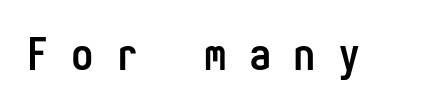
{"serif": "no", "italic": "no", "bold": "yes", "weight": "semibold", "width": "condensed", "stroke_contrast": "low", "x_height": "medium", "monospaced": "yes", "underline": "no", "letter_spacing": "wide", "letter_spacing_em": 0.49, "glyph_px": 45}
